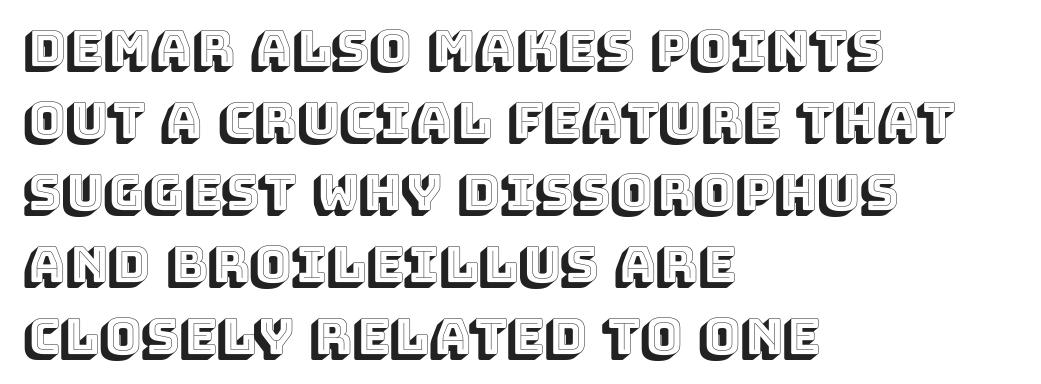
The image shows 50 px text type, upright; set left-aligned, normal line spacing (1.44x), normal letter spacing, not underlined; a large x-height.
